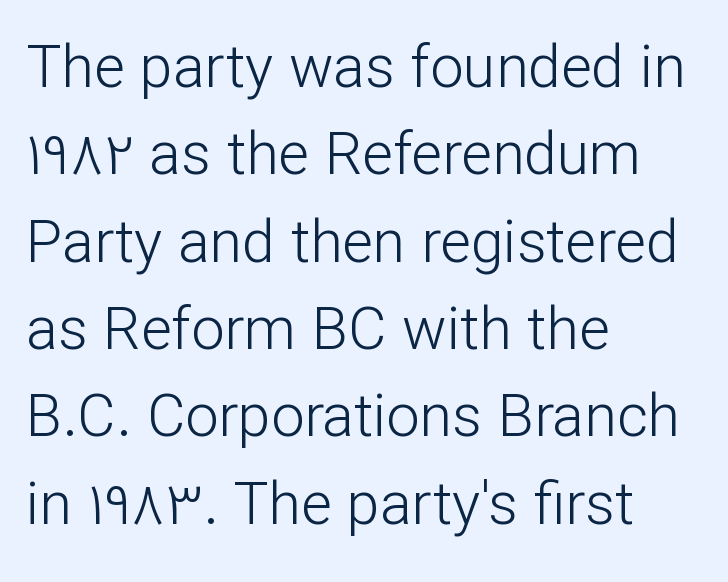
The image shows 59 px light sans-serif type, upright; set left-aligned, normal line spacing (1.48x), normal letter spacing, not underlined; low stroke contrast and a medium x-height.
